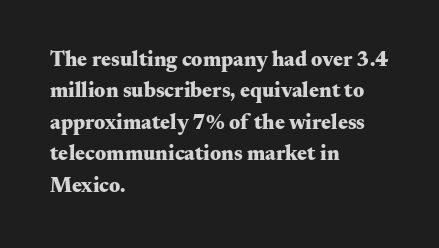
{"italic": "no", "bold": "yes", "underline": "no", "align": "left", "line_spacing": "normal", "line_spacing_ratio": 1.5, "letter_spacing": "normal", "letter_spacing_em": 0.0, "glyph_px": 21}
